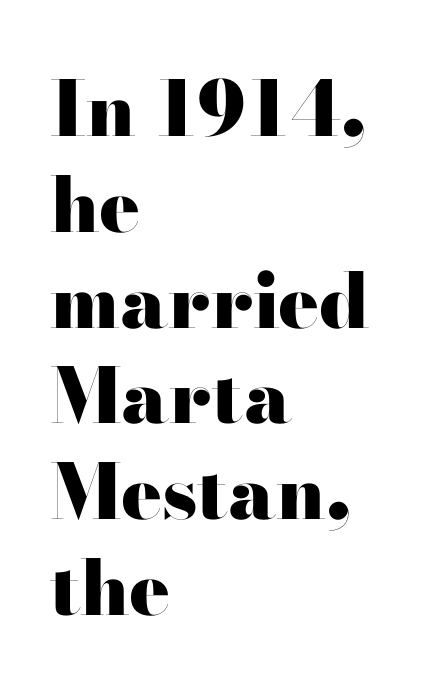
The image shows 76 px heavy, wide serif type, upright; set left-aligned, normal line spacing (1.26x), normal letter spacing, not underlined; high stroke contrast and a small x-height.
